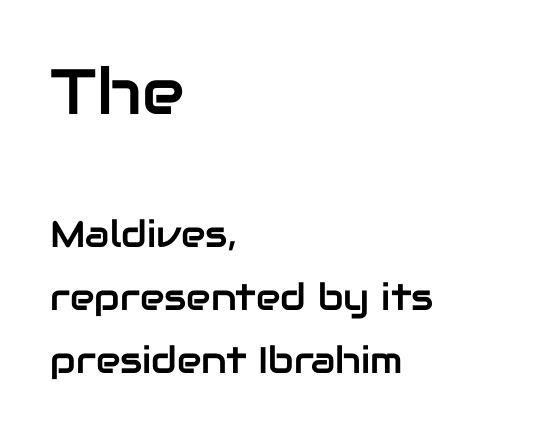
Q: Is the text italic (slanted)? A: No, it is upright.
Q: Is the typeface a serif or a sans-serif typeface? A: Sans-serif.
Q: Is the text underlined? A: No.
Q: How is the paragraph aligned? A: Left-aligned.
Q: Is the spacing between letters normal or unusually wide? A: Normal.
Q: Is the spacing between lines tight, normal or loose? A: Normal.
Q: Which block of text is set in a larger size, the first (top) or the second (bottom)? A: The first (top) one.
Q: Width (condensed, normal, or wide)? A: Normal.
Q: Stroke contrast? A: Low.
Q: x-height? A: Medium.
Q: Monospaced? A: No.
